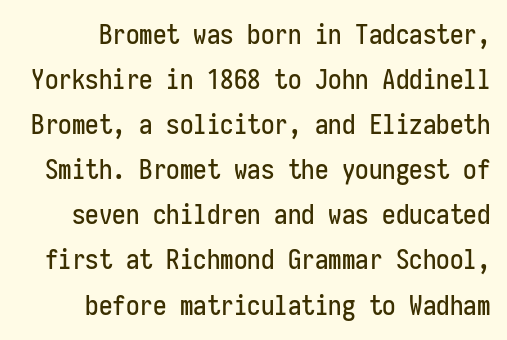
Compared with typical paragraphs, the rows here are spaced about the same. This rendering features lettering with no underline. The line texture is even and compact thanks to regular tracking. It's the straight-up-and-down kind of type.
